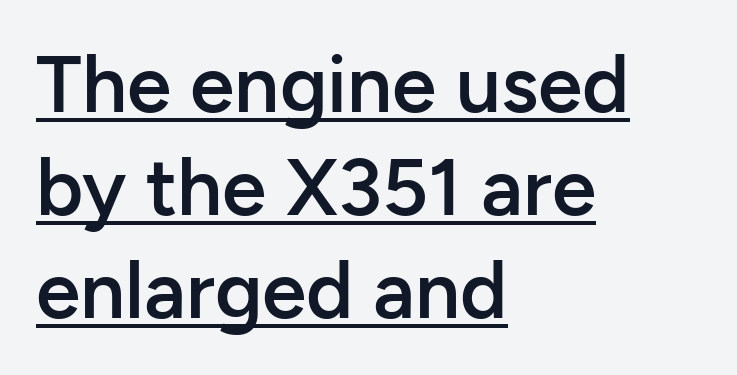
Q: Is the text bold? A: Semi-bold.
Q: Is the text italic (slanted)? A: No, it is upright.
Q: Is the typeface a serif or a sans-serif typeface? A: Sans-serif.
Q: Is the text underlined? A: Yes.
Q: How is the paragraph aligned? A: Left-aligned.
Q: Is the spacing between letters normal or unusually wide? A: Normal.
Q: Is the spacing between lines tight, normal or loose? A: Normal.
Q: Width (condensed, normal, or wide)? A: Normal.
Q: Stroke contrast? A: Low.
Q: x-height? A: Medium.
Q: Monospaced? A: No.
